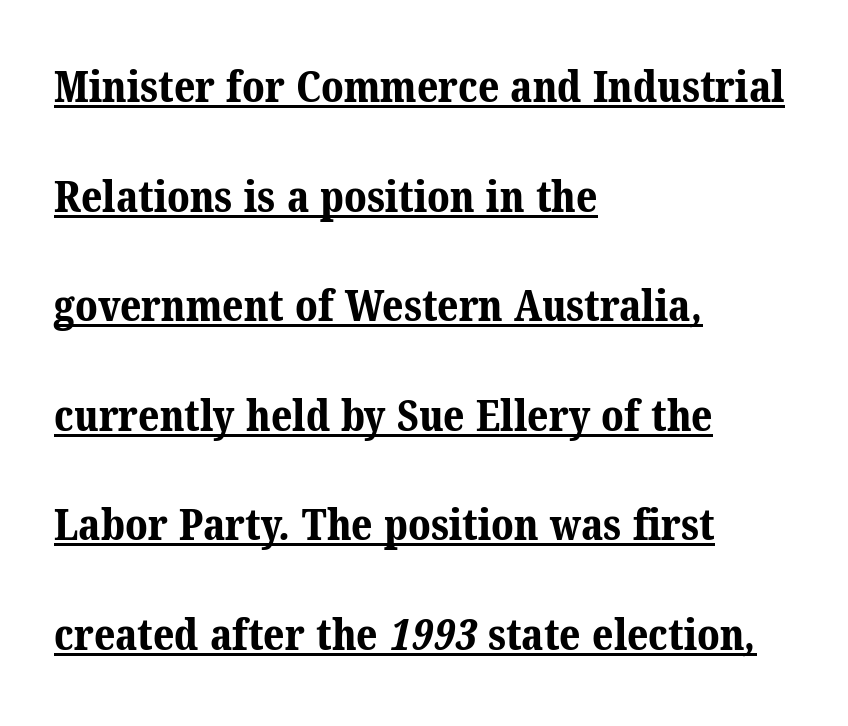
{"serif": "yes", "bold": "yes", "weight": "bold", "width": "normal", "stroke_contrast": "medium", "x_height": "medium", "monospaced": "no", "underline": "yes", "align": "left", "line_spacing": "loose", "line_spacing_ratio": 2.49, "letter_spacing": "normal", "letter_spacing_em": 0.0, "glyph_px": 44}
